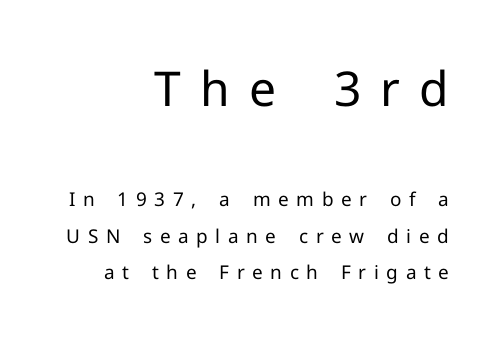
The image shows 48 px regular-weight sans-serif type, upright; set right-aligned, loose line spacing (1.93x), unusually wide letter spacing (+0.4 em), not underlined; the first (top) block is 2.53x larger; low stroke contrast and a medium x-height.
